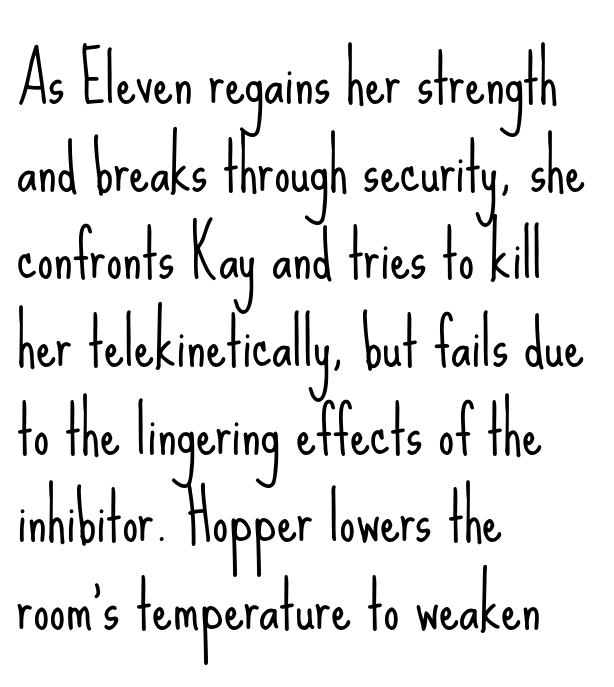
The image shows 64 px light, condensed sans-serif type, upright; set left-aligned, normal line spacing (1.37x), normal letter spacing, not underlined; low stroke contrast and a small x-height.
